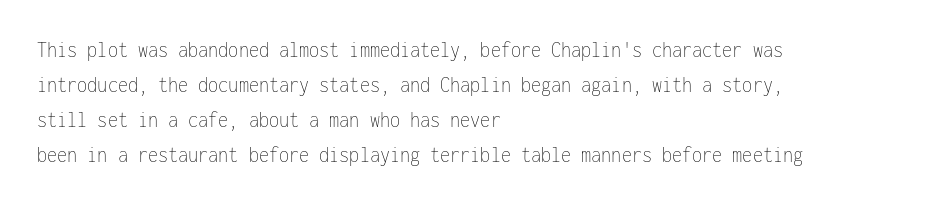
The image shows 23 px text type, upright; set left-aligned, normal line spacing (1.52x), normal letter spacing, not underlined.
